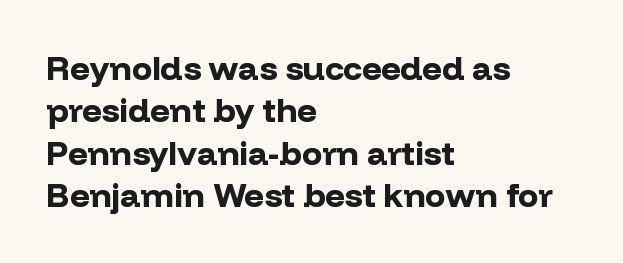
Q: Is the text bold? A: Yes.
Q: Is the text italic (slanted)? A: No, it is upright.
Q: Is the typeface a serif or a sans-serif typeface? A: Sans-serif.
Q: Is the text underlined? A: No.
Q: How is the paragraph aligned? A: Left-aligned.
Q: Is the spacing between letters normal or unusually wide? A: Normal.
Q: Is the spacing between lines tight, normal or loose? A: Normal.
Q: Width (condensed, normal, or wide)? A: Normal.
Q: Stroke contrast? A: Low.
Q: x-height? A: Medium.
Q: Monospaced? A: No.
